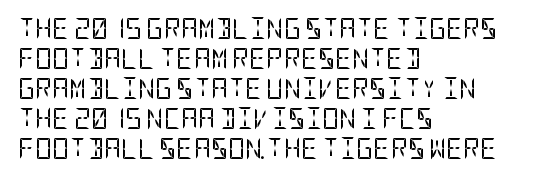
Q: Is the text bold? A: No.
Q: Is the text italic (slanted)? A: No, it is upright.
Q: Is the text underlined? A: No.
Q: How is the paragraph aligned? A: Left-aligned.
Q: Is the spacing between letters normal or unusually wide? A: Normal.
Q: Is the spacing between lines tight, normal or loose? A: Normal.
